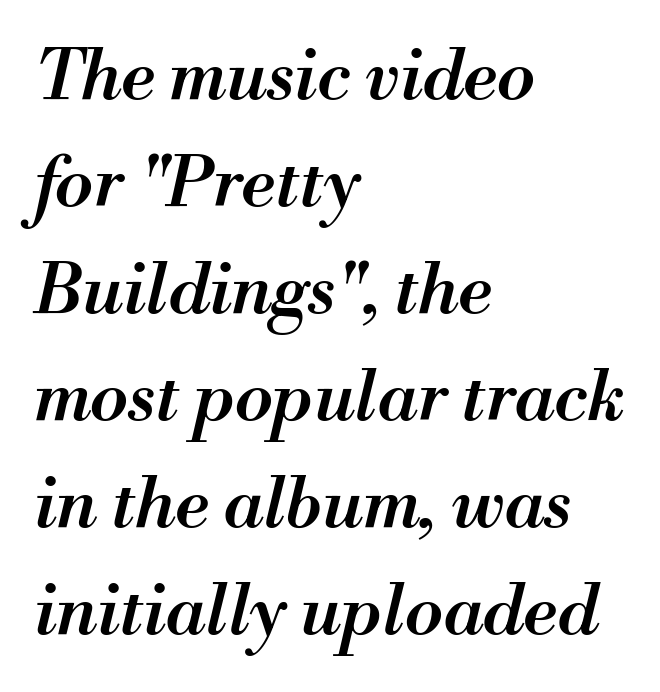
{"italic": "yes", "lean": "right", "slant_degrees": 13, "bold": "semi", "weight": "semibold", "width": "normal", "stroke_contrast": "medium", "x_height": "small", "monospaced": "no", "underline": "no", "align": "left", "line_spacing": "normal", "line_spacing_ratio": 1.53, "letter_spacing": "normal", "letter_spacing_em": 0.0, "glyph_px": 70}
